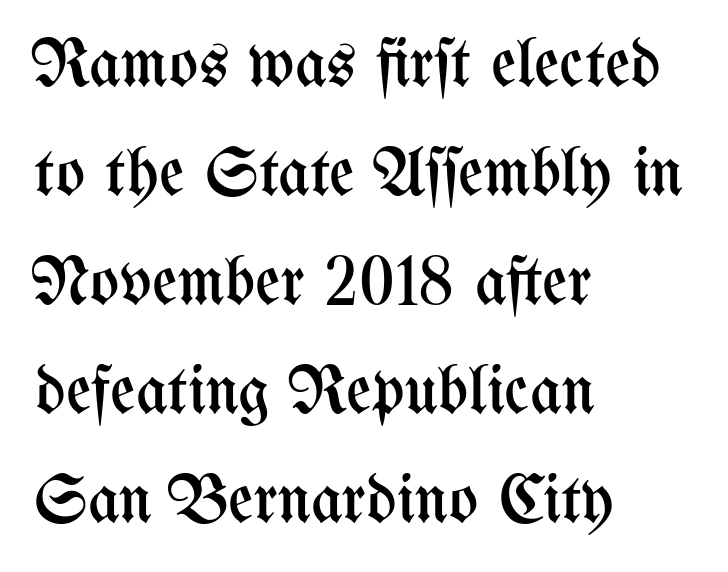
Q: Is the text bold? A: No.
Q: Is the text italic (slanted)? A: No, it is upright.
Q: Is the text underlined? A: No.
Q: How is the paragraph aligned? A: Left-aligned.
Q: Is the spacing between letters normal or unusually wide? A: Normal.
Q: Is the spacing between lines tight, normal or loose? A: Normal.
Q: Width (condensed, normal, or wide)? A: Condensed.
Q: Stroke contrast? A: Medium.
Q: x-height? A: Medium.
Q: Monospaced? A: No.
